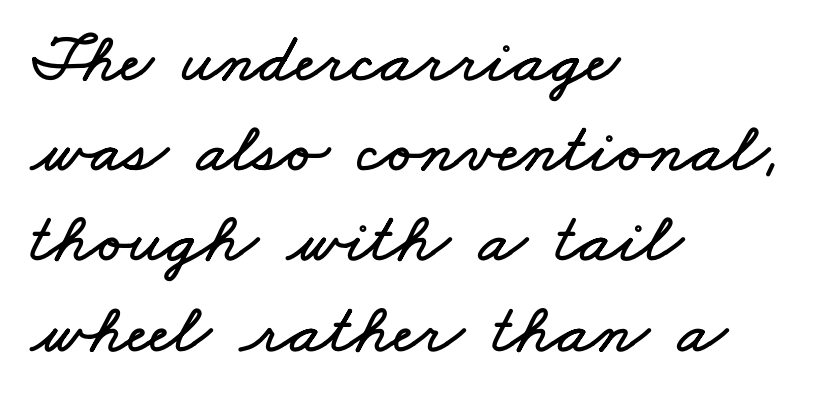
Q: Is the text underlined? A: No.
Q: How is the paragraph aligned? A: Left-aligned.
Q: Is the spacing between letters normal or unusually wide? A: Normal.
Q: Is the spacing between lines tight, normal or loose? A: Normal.
Q: Width (condensed, normal, or wide)? A: Wide.
Q: Stroke contrast? A: Low.
Q: x-height? A: Small.
Q: Monospaced? A: No.
